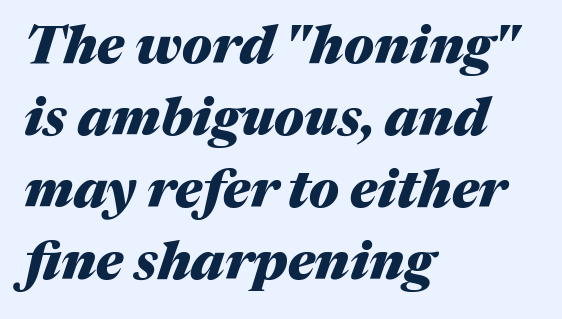
The image shows 53 px heavy type, italic (leaning right); set left-aligned, normal line spacing (1.36x), normal letter spacing, not underlined; medium stroke contrast and a medium x-height.
